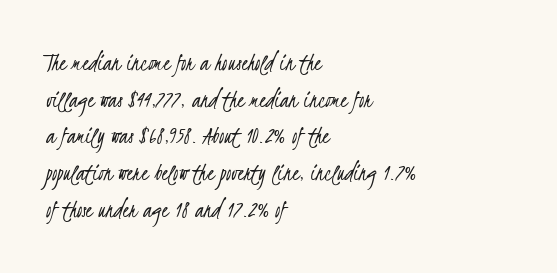
{"bold": "no", "underline": "no", "align": "left", "line_spacing": "normal", "line_spacing_ratio": 1.41, "letter_spacing": "normal", "letter_spacing_em": 0.0, "glyph_px": 26}
